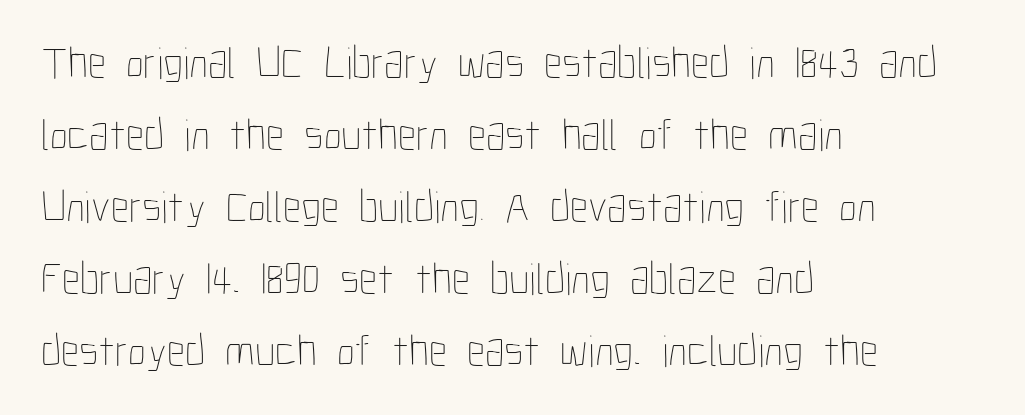
Q: Is the text bold? A: No.
Q: Is the text italic (slanted)? A: No, it is upright.
Q: Is the text underlined? A: No.
Q: How is the paragraph aligned? A: Left-aligned.
Q: Is the spacing between letters normal or unusually wide? A: Normal.
Q: Is the spacing between lines tight, normal or loose? A: Normal.
Q: Width (condensed, normal, or wide)? A: Condensed.
Q: Stroke contrast? A: Low.
Q: x-height? A: Medium.
Q: Monospaced? A: No.
